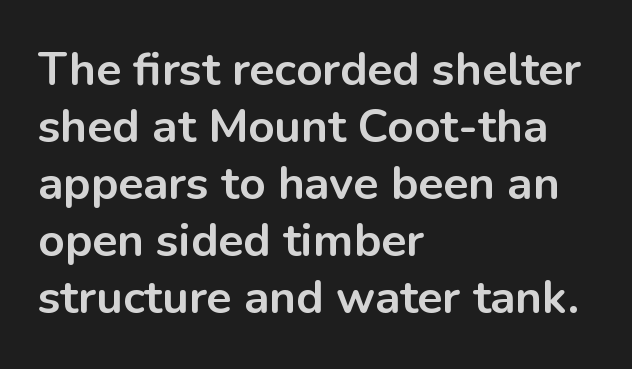
The image shows 46 px bold sans-serif type, upright; set left-aligned, line spacing 1.24x, normal letter spacing, not underlined; low stroke contrast and a medium x-height.
